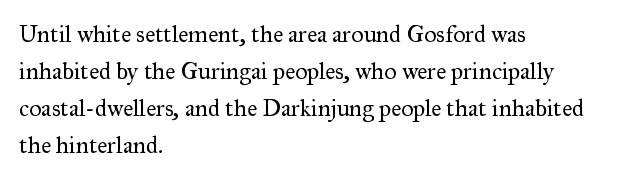
The image shows 24 px text type, upright; set left-aligned, normal line spacing (1.54x), normal letter spacing, not underlined.
